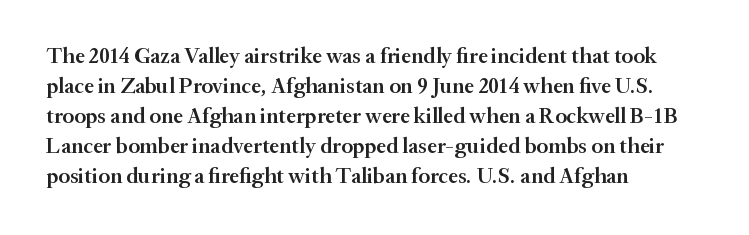
The image shows 22 px text type, upright; set left-aligned, normal line spacing (1.36x), normal letter spacing, not underlined.
